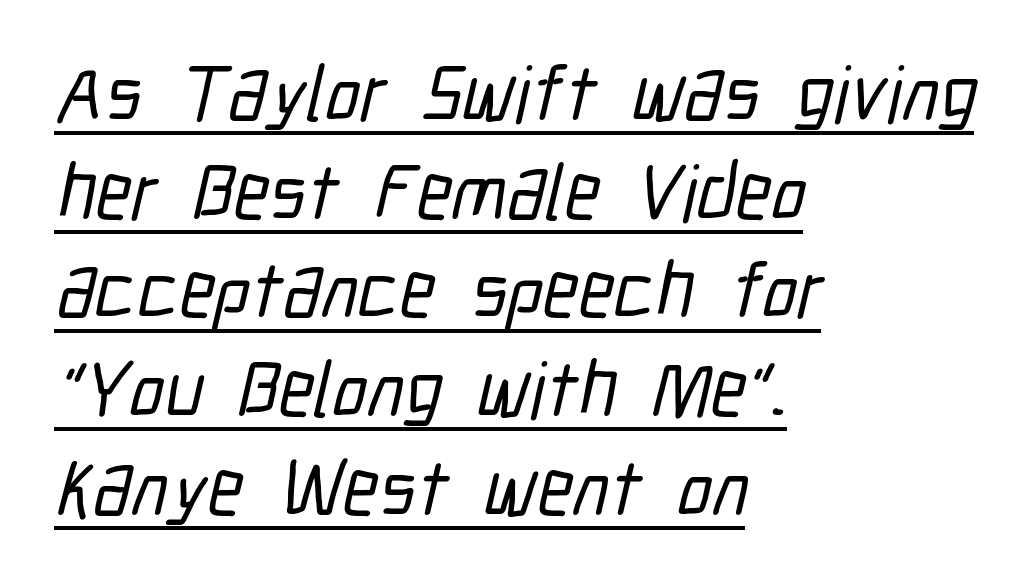
Check where the strokes stop: nothing finishes them off — pure sans. Note the varied advance widths — an 'i' is clearly narrower than an 'm'. A typesetter would call this leading conventional body-copy spacing. The letterforms sit shoulder to shoulder at normal distance. The typesetter has applied underlining to the passage shown. These lines are set flush left with a ragged right edge.
